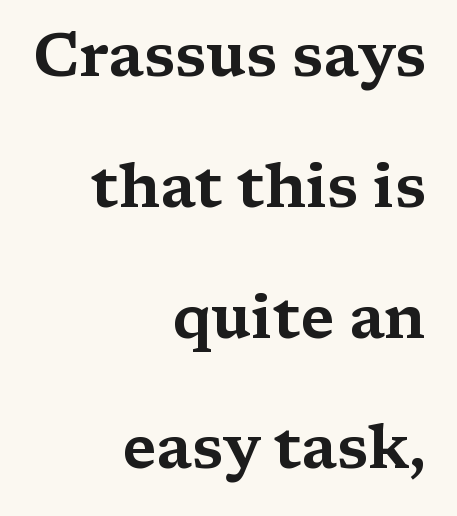
The image shows 60 px wide serif type, upright; set right-aligned, loose line spacing (2.18x), normal letter spacing, not underlined; medium stroke contrast and a medium x-height.
